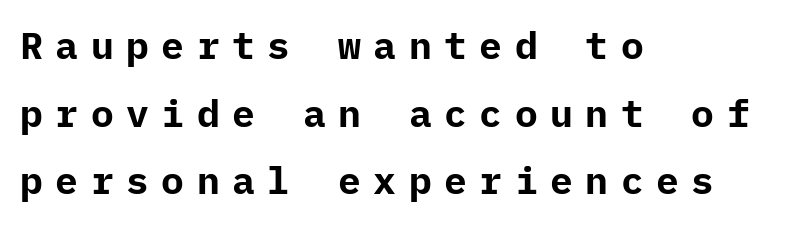
{"serif": "no", "italic": "no", "bold": "yes", "weight": "bold", "width": "normal", "stroke_contrast": "low", "x_height": "medium", "underline": "no", "align": "left", "line_spacing_ratio": 1.78, "letter_spacing": "wide", "letter_spacing_em": 0.33, "glyph_px": 38}
